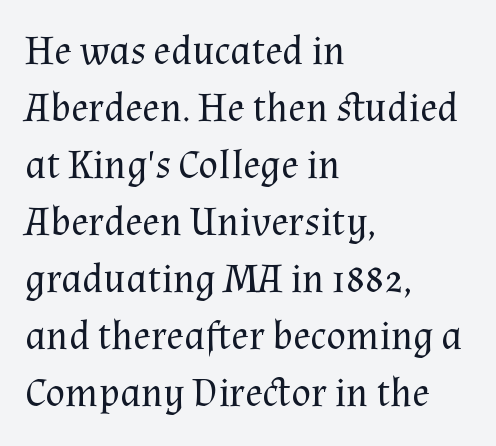
Q: Is the text bold? A: No.
Q: Is the text italic (slanted)? A: No, it is upright.
Q: Is the text underlined? A: No.
Q: How is the paragraph aligned? A: Left-aligned.
Q: Is the spacing between letters normal or unusually wide? A: Normal.
Q: Is the spacing between lines tight, normal or loose? A: Normal.
Q: Width (condensed, normal, or wide)? A: Normal.
Q: Stroke contrast? A: Medium.
Q: x-height? A: Medium.
Q: Monospaced? A: No.
